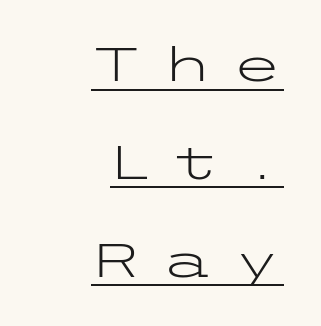
{"serif": "no", "italic": "no", "bold": "no", "weight": "light", "width": "wide", "stroke_contrast": "low", "x_height": "medium", "underline": "yes", "align": "right", "line_spacing": "loose", "line_spacing_ratio": 2.08, "letter_spacing": "wide", "letter_spacing_em": 0.39, "glyph_px": 47}
